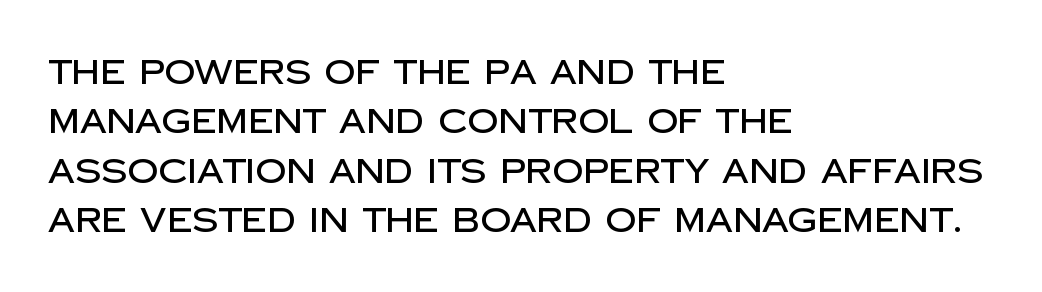
{"serif": "no", "italic": "no", "width": "normal", "stroke_contrast": "low", "x_height": "large", "monospaced": "no", "underline": "no", "align": "left", "line_spacing": "normal", "line_spacing_ratio": 1.45, "letter_spacing": "normal", "letter_spacing_em": 0.0, "glyph_px": 34}
